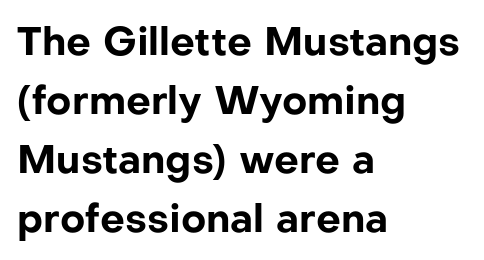
{"serif": "no", "italic": "no", "bold": "yes", "weight": "bold", "width": "normal", "stroke_contrast": "low", "x_height": "medium", "monospaced": "no", "underline": "no", "align": "left", "line_spacing": "normal", "line_spacing_ratio": 1.51, "letter_spacing": "normal", "letter_spacing_em": 0.0, "glyph_px": 39}
